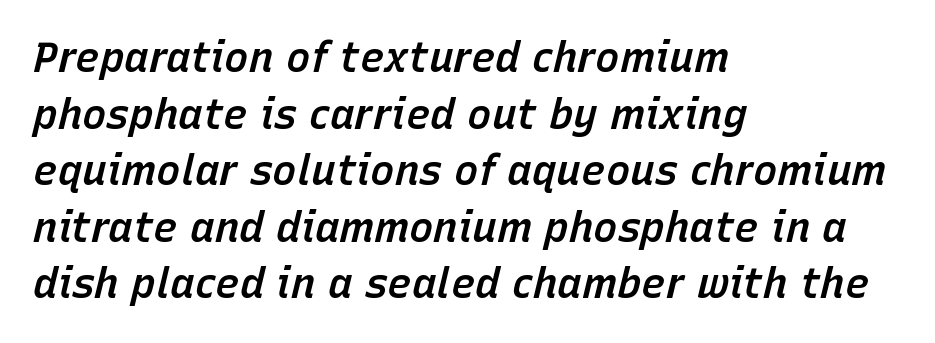
Q: Is the text bold? A: Semi-bold.
Q: Is the text italic (slanted)? A: Yes, it leans right by about 15 degrees.
Q: Is the text underlined? A: No.
Q: How is the paragraph aligned? A: Left-aligned.
Q: Is the spacing between letters normal or unusually wide? A: Normal.
Q: Is the spacing between lines tight, normal or loose? A: Normal.
Q: Width (condensed, normal, or wide)? A: Normal.
Q: Stroke contrast? A: Low.
Q: x-height? A: Medium.
Q: Monospaced? A: No.
